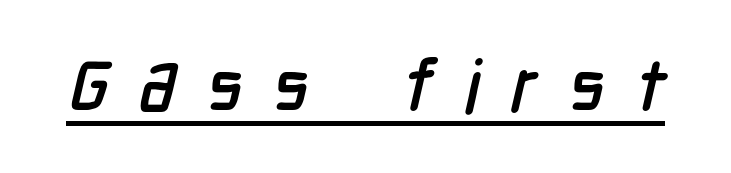
The image shows 72 px condensed sans-serif type; set unusually wide letter spacing (+0.42 em), underlined; low stroke contrast and a medium x-height.
